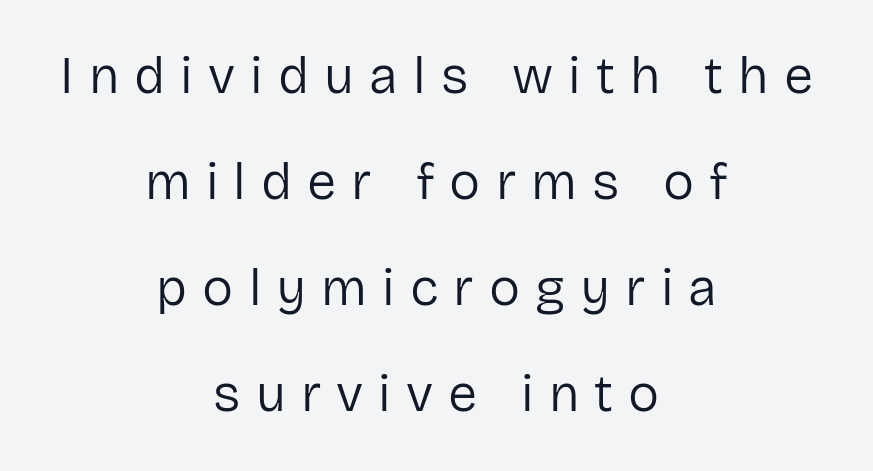
The image shows 52 px regular-weight sans-serif type, upright; set centered, loose line spacing (2.04x), unusually wide letter spacing (+0.29 em), not underlined; low stroke contrast and a medium x-height.
